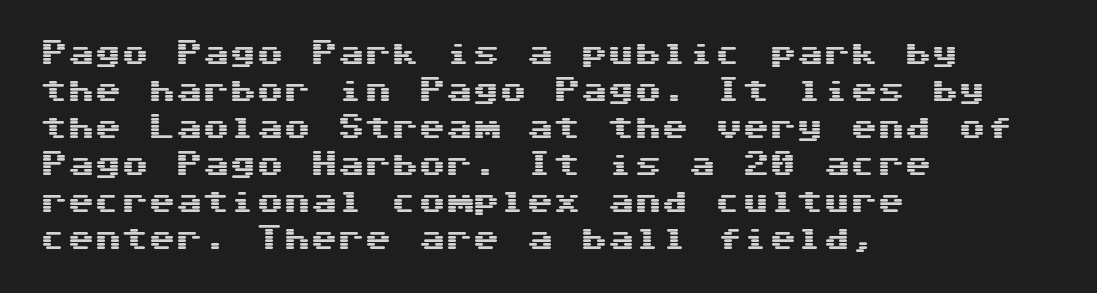
Q: Is the text italic (slanted)? A: No, it is upright.
Q: Is the text underlined? A: No.
Q: How is the paragraph aligned? A: Left-aligned.
Q: Is the spacing between letters normal or unusually wide? A: Normal.
Q: Is the spacing between lines tight, normal or loose? A: Normal.
